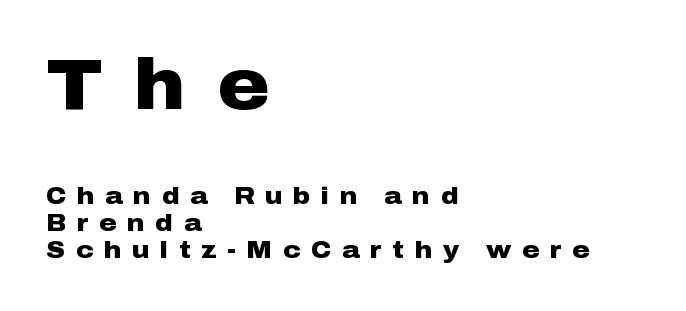
{"serif": "no", "italic": "no", "bold": "yes", "weight": "heavy", "width": "wide", "stroke_contrast": "low", "x_height": "medium", "monospaced": "no", "underline": "no", "align": "left", "line_spacing": "tight", "line_spacing_ratio": 1.12, "letter_spacing": "wide", "letter_spacing_em": 0.44, "larger_block": "first", "size_ratio": 2.96, "glyph_px": 71}
